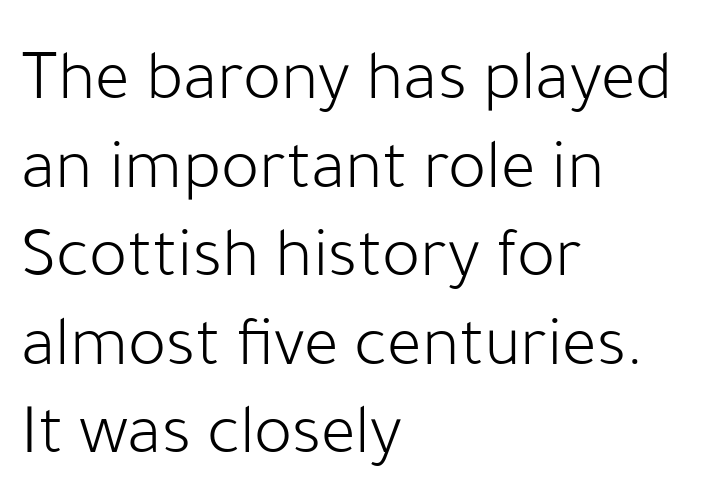
The image shows 72 px light sans-serif type, upright; set left-aligned, line spacing 1.23x, normal letter spacing, not underlined; low stroke contrast and a medium x-height.
